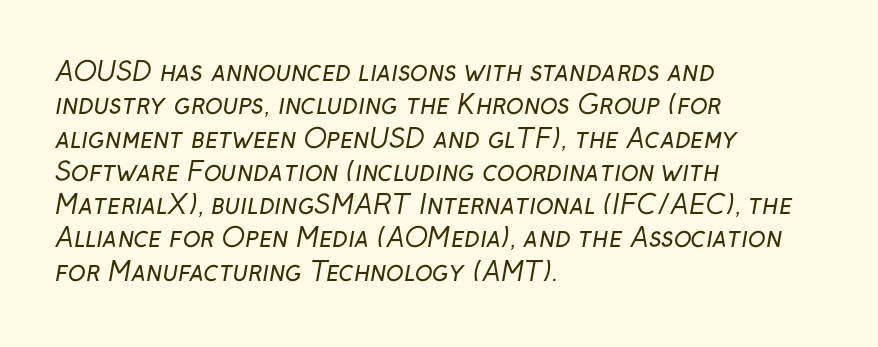
The image shows 26 px text type; set left-aligned, normal line spacing (1.28x), normal letter spacing, not underlined.
